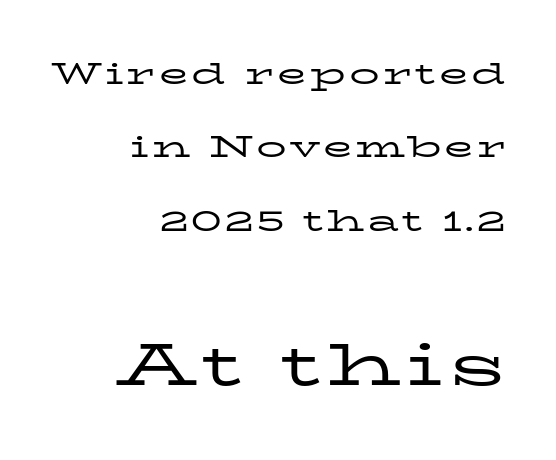
{"serif": "yes", "italic": "no", "bold": "no", "weight": "regular", "width": "wide", "stroke_contrast": "low", "x_height": "medium", "monospaced": "no", "underline": "no", "align": "right", "line_spacing": "loose", "line_spacing_ratio": 2.45, "larger_block": "second", "size_ratio": 1.97, "glyph_px": 59}
